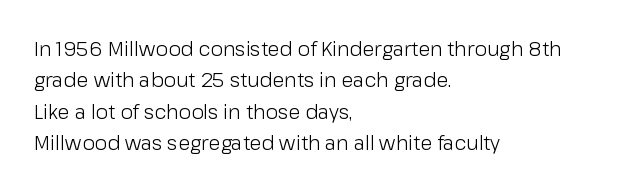
The image shows 20 px text type, upright; set left-aligned, normal line spacing (1.57x), normal letter spacing, not underlined.
